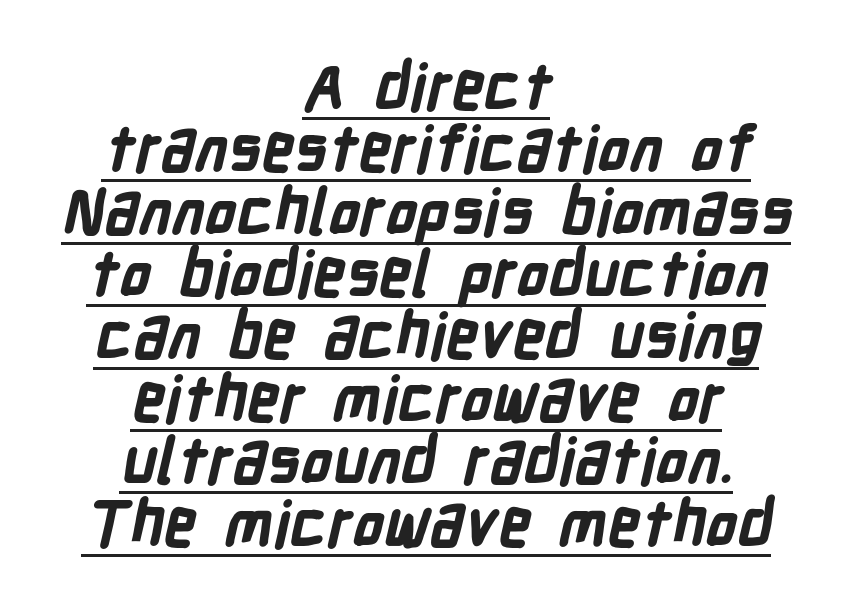
{"serif": "no", "bold": "yes", "weight": "bold", "width": "condensed", "stroke_contrast": "low", "x_height": "medium", "monospaced": "no", "underline": "yes", "align": "center", "line_spacing": "tight", "line_spacing_ratio": 0.99, "letter_spacing": "normal", "letter_spacing_em": 0.0, "glyph_px": 63}
